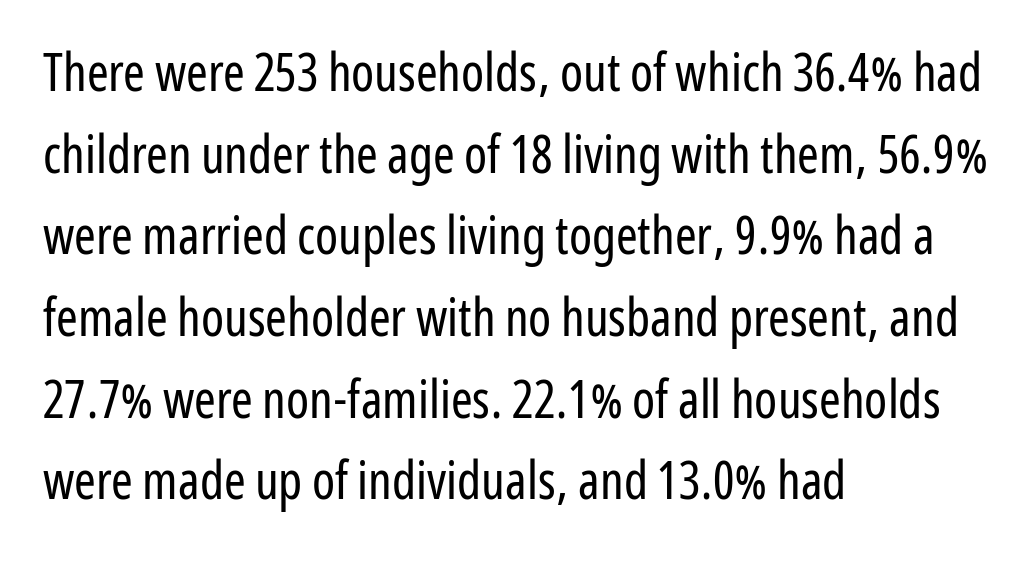
{"serif": "no", "italic": "no", "bold": "no", "weight": "regular", "width": "condensed", "stroke_contrast": "low", "x_height": "medium", "monospaced": "no", "underline": "no", "align": "left", "line_spacing": "normal", "line_spacing_ratio": 1.57, "letter_spacing": "normal", "letter_spacing_em": 0.0, "glyph_px": 52}
